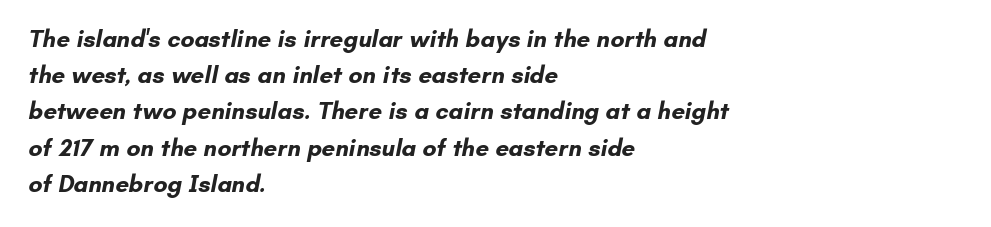
Q: Is the text bold? A: Yes.
Q: Is the text underlined? A: No.
Q: How is the paragraph aligned? A: Left-aligned.
Q: Is the spacing between letters normal or unusually wide? A: Normal.
Q: Is the spacing between lines tight, normal or loose? A: Normal.
